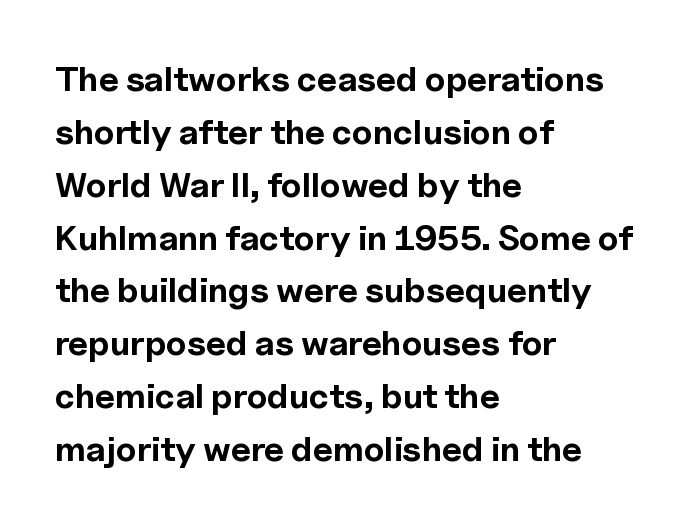
Font category for this specimen: sans-serif. Notice how the stems are strictly vertical — no italics here. Stroke thickness is high; the sample reads as a true bold. Alignment: flush left. Think of a printed novel: that variable character pitch is what you see here. These lines sit exactly where default settings would place them.
